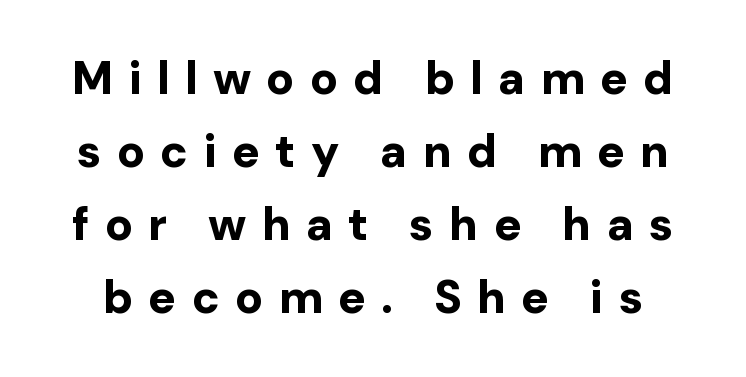
The letters stand upright; this is a roman face. This sample has the flowing, uneven cadence of proportional lettering. The designer went with a sans here, leaving each stem footless. What stands out about the letter spacing? Its width — letters are far apart.
